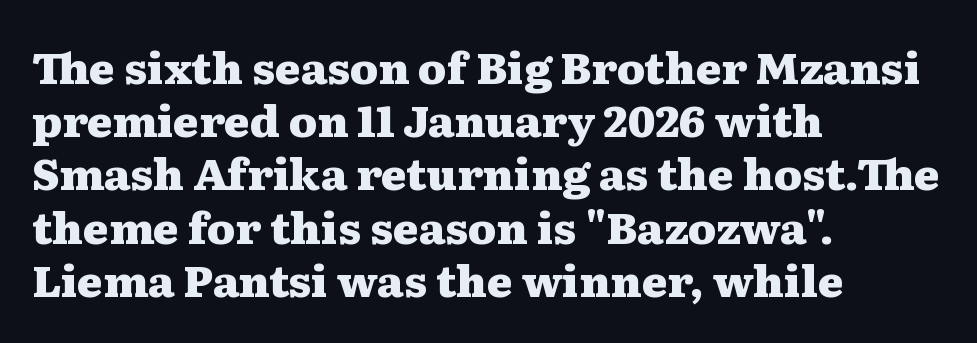
One-word summary of the alignment: left. It's the straight-up-and-down kind of type. A bare baseline throughout the passage. I'd call this a serif setting — the letters wear small feet. The rendering uses natural spacing where letterforms have individual widths. A full-strength bold gives these letters their thick strokes.
